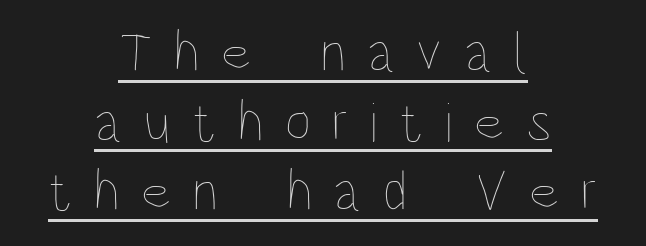
A quiet, ordinary-to-light weight characterises the typeface. A typesetter would call this proportional, since set widths differ per character. If you drew a line through each stem, it would be perfectly vertical. Every word sits above its own underline. Words appear elongated and porous because spacing is wide. The compositor balanced each line on the midline.
